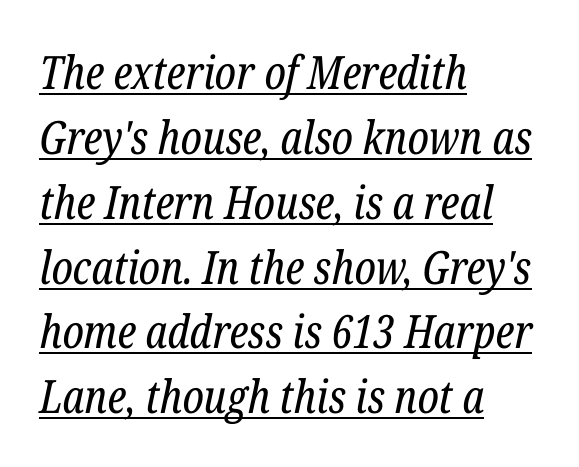
Q: Is the text bold? A: No.
Q: Is the text italic (slanted)? A: Yes, it leans right by about 12 degrees.
Q: Is the typeface a serif or a sans-serif typeface? A: Serif.
Q: Is the text underlined? A: Yes.
Q: How is the paragraph aligned? A: Left-aligned.
Q: Is the spacing between letters normal or unusually wide? A: Normal.
Q: Is the spacing between lines tight, normal or loose? A: Normal.
Q: Width (condensed, normal, or wide)? A: Condensed.
Q: Stroke contrast? A: Low.
Q: x-height? A: Medium.
Q: Monospaced? A: No.
